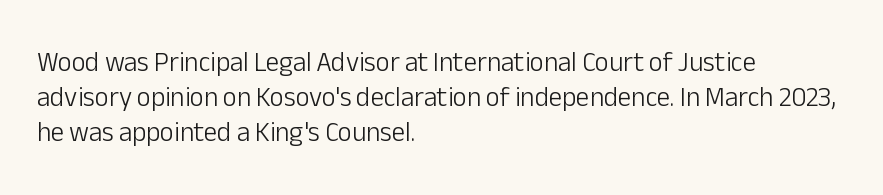
This sample keeps an unexceptional amount of space between lines. Characters remain perfectly vertical along every line. The gap between lines stays unmarked. Is this a heavy cut? Hardly; it is regular or lighter.
